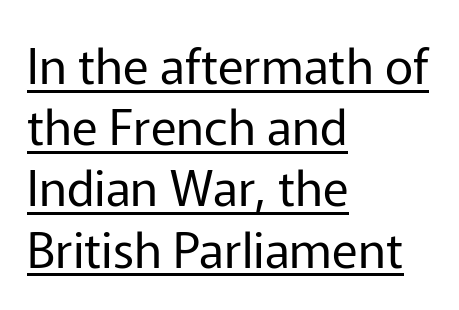
{"serif": "no", "italic": "no", "bold": "no", "weight": "regular", "width": "normal", "stroke_contrast": "low", "x_height": "medium", "monospaced": "no", "underline": "yes", "align": "left", "line_spacing": "normal", "line_spacing_ratio": 1.25, "letter_spacing": "normal", "letter_spacing_em": 0.0, "glyph_px": 49}
